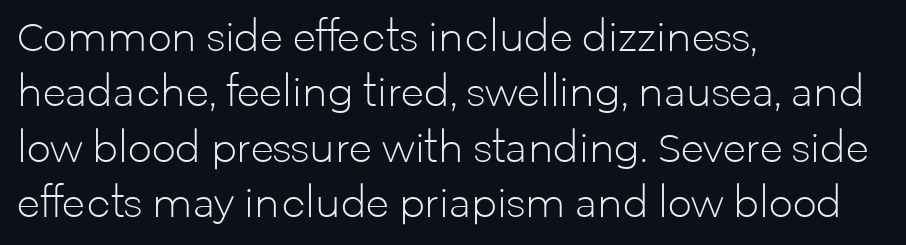
{"serif": "no", "italic": "no", "bold": "no", "weight": "light", "width": "normal", "stroke_contrast": "low", "x_height": "medium", "monospaced": "no", "underline": "no", "align": "left", "line_spacing": "normal", "line_spacing_ratio": 1.46, "letter_spacing": "normal", "letter_spacing_em": 0.0, "glyph_px": 38}
